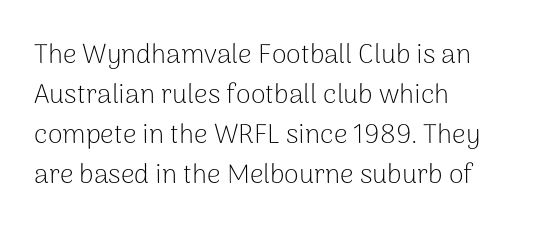
{"italic": "no", "bold": "no", "underline": "no", "align": "left", "line_spacing": "normal", "line_spacing_ratio": 1.48, "letter_spacing": "normal", "letter_spacing_em": 0.0, "glyph_px": 27}
